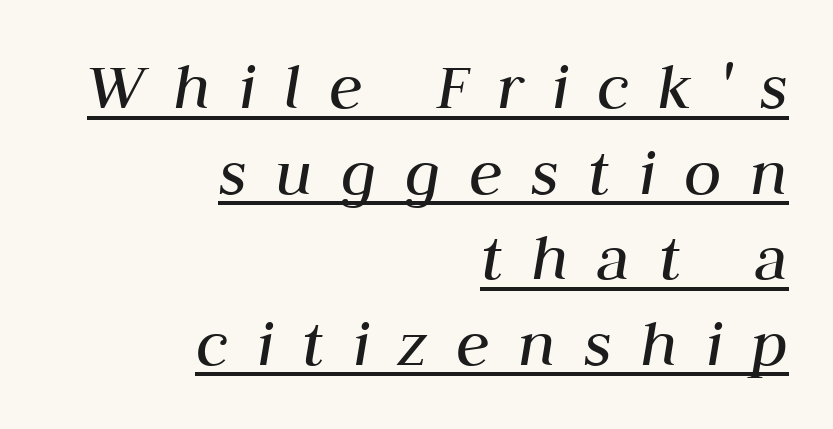
Somebody hit Ctrl+U on this one — the words are underlined. A typesetter would call this heavily tracked-out type. Designer's note — italics engaged. Visually the block forms a straight wall on the right and a jagged coastline on the left. Looks like regular typesetting: each glyph gets only the width it needs. No extra ink here — the face is not bold.
